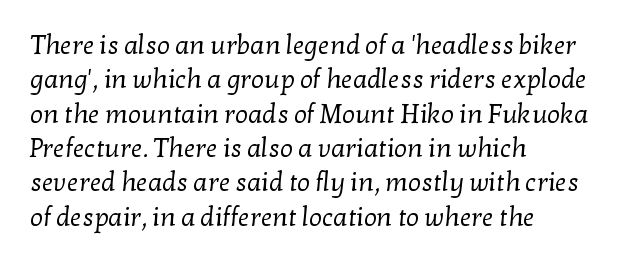
Q: Is the text bold? A: No.
Q: Is the text underlined? A: No.
Q: How is the paragraph aligned? A: Left-aligned.
Q: Is the spacing between letters normal or unusually wide? A: Normal.
Q: Is the spacing between lines tight, normal or loose? A: Normal.
